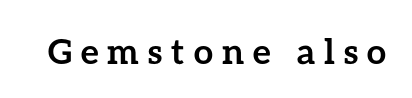
Q: Is the text bold? A: Yes.
Q: Is the text italic (slanted)? A: No, it is upright.
Q: Is the text underlined? A: No.
Q: Is the spacing between letters normal or unusually wide? A: Unusually wide.
Q: Width (condensed, normal, or wide)? A: Normal.
Q: Stroke contrast? A: Low.
Q: x-height? A: Medium.
Q: Monospaced? A: No.
